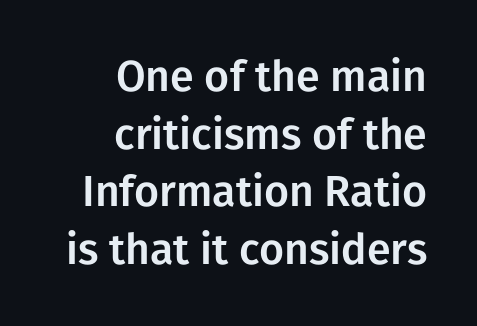
Q: Is the text italic (slanted)? A: No, it is upright.
Q: Is the typeface a serif or a sans-serif typeface? A: Sans-serif.
Q: Is the text underlined? A: No.
Q: How is the paragraph aligned? A: Right-aligned.
Q: Is the spacing between letters normal or unusually wide? A: Normal.
Q: Is the spacing between lines tight, normal or loose? A: Normal.
Q: Width (condensed, normal, or wide)? A: Normal.
Q: Stroke contrast? A: Low.
Q: x-height? A: Medium.
Q: Monospaced? A: No.
